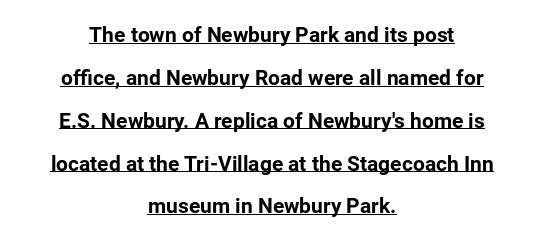
{"italic": "no", "bold": "yes", "underline": "yes", "align": "center", "line_spacing": "loose", "line_spacing_ratio": 2.04, "letter_spacing": "normal", "letter_spacing_em": 0.0, "glyph_px": 21}
